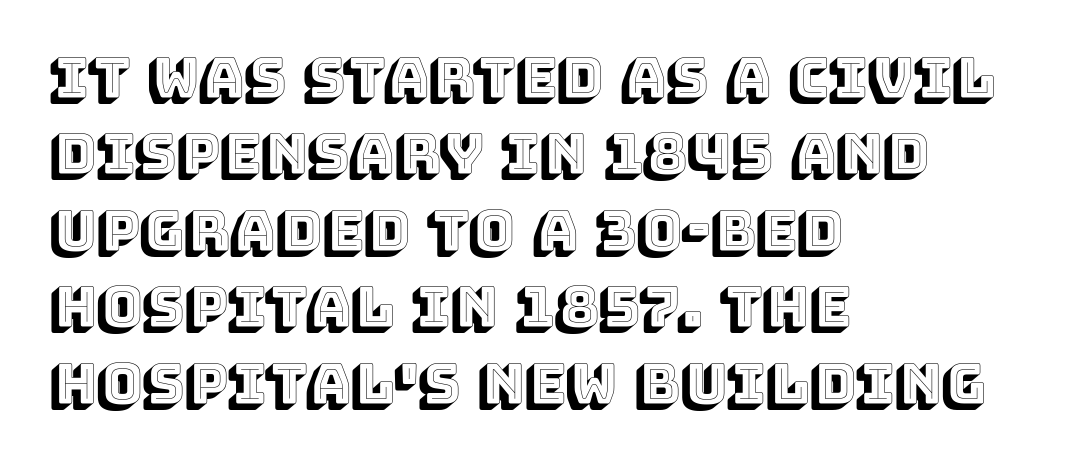
Honestly, the letter spacing is just normal — you wouldn't notice it. This sample keeps an unexceptional amount of space between lines. Left-aligned paragraph, ragged on the right. Type without underlining. The rendering uses natural spacing where letterforms have individual widths. Posture: vertical.
